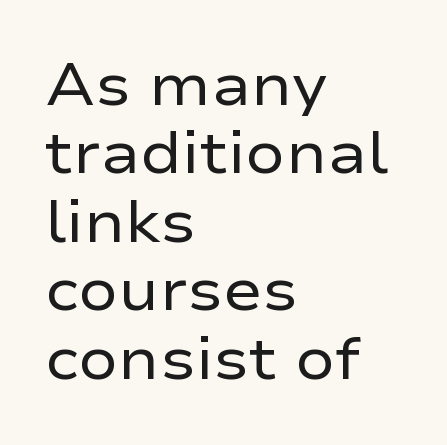
The glyphs are unaccompanied by any horizontal stroke below them. A typesetter would call this zero additional tracking. Looks like regular typesetting: each glyph gets only the width it needs. This is the regular roman posture of the typeface. Nothing heavy about these letters — not bold at all. Is this a sans? Yes — the strokes have no serifs.
